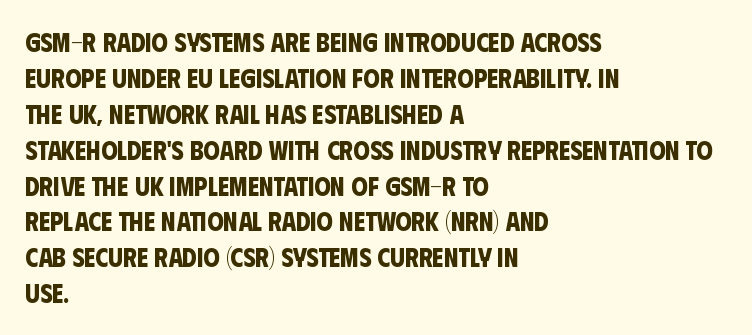
A dark, heavy texture on the line: the type is bold. One glance says typical: line gaps are just what's usual. The space directly below the letters is spotless. Line beginnings align vertically; line endings do not.
